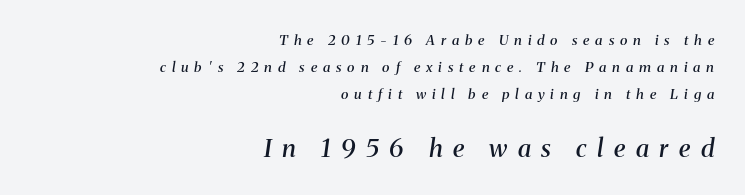
The image shows 25 px text type, italic (leaning right); set right-aligned, loose line spacing (1.92x), unusually wide letter spacing (+0.42 em), not underlined; the second (bottom) block is 1.79x larger.
